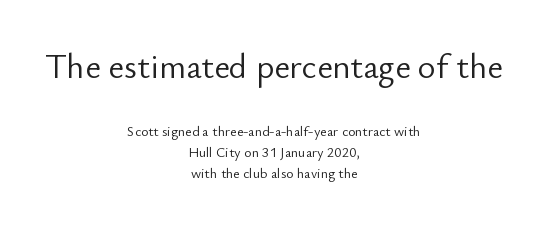
{"serif": "no", "italic": "no", "bold": "no", "weight": "light", "width": "normal", "stroke_contrast": "low", "x_height": "small", "monospaced": "no", "underline": "no", "align": "center", "line_spacing": "normal", "line_spacing_ratio": 1.51, "letter_spacing": "normal", "letter_spacing_em": 0.0, "larger_block": "first", "size_ratio": 2.43, "glyph_px": 34}
